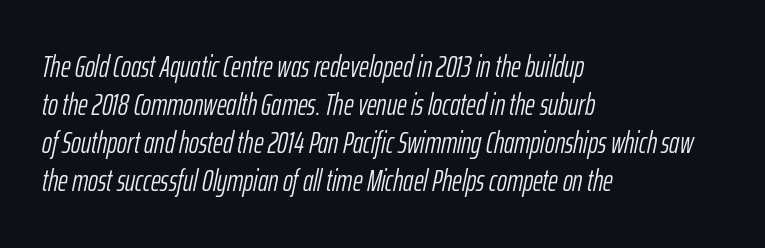
Q: Is the text bold? A: No.
Q: Is the text italic (slanted)? A: Yes, it leans right by about 12 degrees.
Q: Is the text underlined? A: No.
Q: How is the paragraph aligned? A: Left-aligned.
Q: Is the spacing between letters normal or unusually wide? A: Normal.
Q: Is the spacing between lines tight, normal or loose? A: Normal.
Q: Width (condensed, normal, or wide)? A: Condensed.
Q: Stroke contrast? A: Low.
Q: x-height? A: Medium.
Q: Monospaced? A: No.
